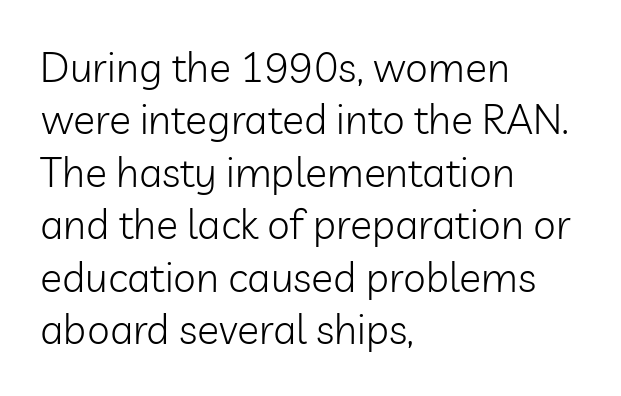
Q: Is the text bold? A: No.
Q: Is the text italic (slanted)? A: No, it is upright.
Q: Is the typeface a serif or a sans-serif typeface? A: Sans-serif.
Q: Is the text underlined? A: No.
Q: How is the paragraph aligned? A: Left-aligned.
Q: Is the spacing between letters normal or unusually wide? A: Normal.
Q: Is the spacing between lines tight, normal or loose? A: Normal.
Q: Width (condensed, normal, or wide)? A: Normal.
Q: Stroke contrast? A: Low.
Q: x-height? A: Medium.
Q: Monospaced? A: No.
